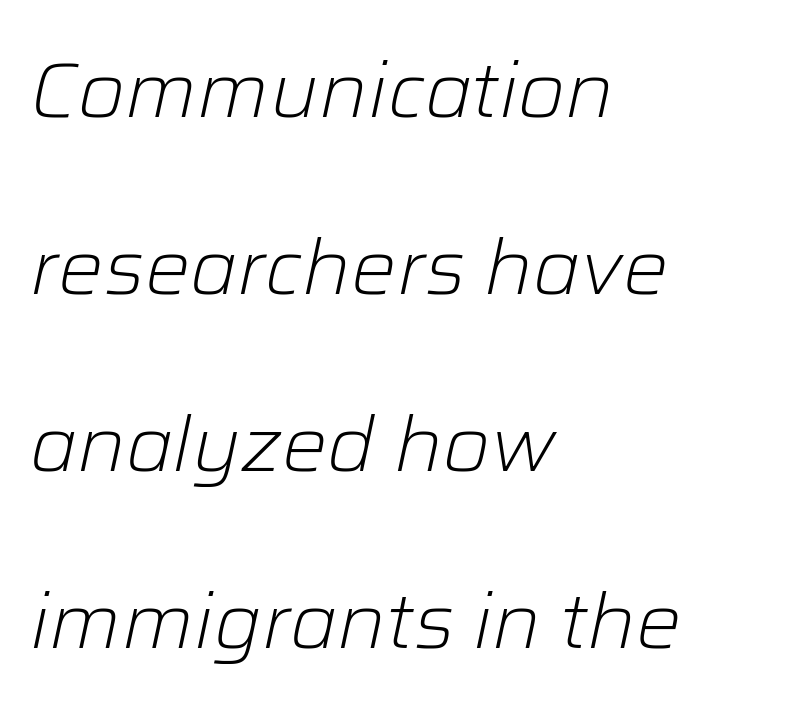
{"italic": "yes", "lean": "right", "slant_degrees": 12, "bold": "no", "weight": "light", "width": "normal", "stroke_contrast": "low", "x_height": "medium", "monospaced": "no", "underline": "no", "align": "left", "line_spacing": "loose", "line_spacing_ratio": 2.33, "letter_spacing": "normal", "letter_spacing_em": 0.0, "glyph_px": 76}
